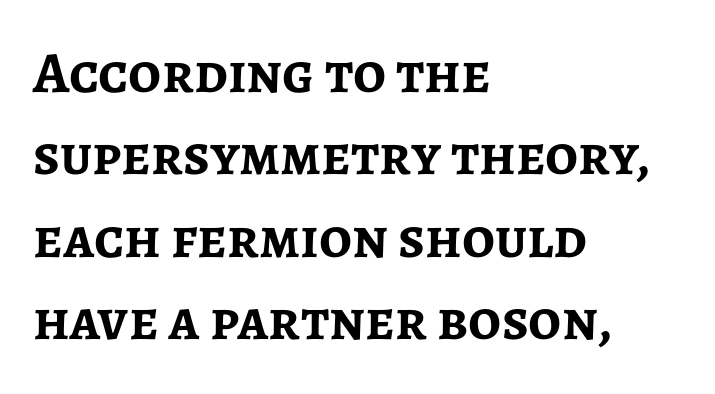
Q: Is the text bold? A: Yes.
Q: Is the text italic (slanted)? A: No, it is upright.
Q: Is the typeface a serif or a sans-serif typeface? A: Sans-serif.
Q: Is the text underlined? A: No.
Q: How is the paragraph aligned? A: Left-aligned.
Q: Is the spacing between letters normal or unusually wide? A: Normal.
Q: Is the spacing between lines tight, normal or loose? A: Normal.
Q: Width (condensed, normal, or wide)? A: Normal.
Q: Stroke contrast? A: Low.
Q: x-height? A: Medium.
Q: Monospaced? A: No.
